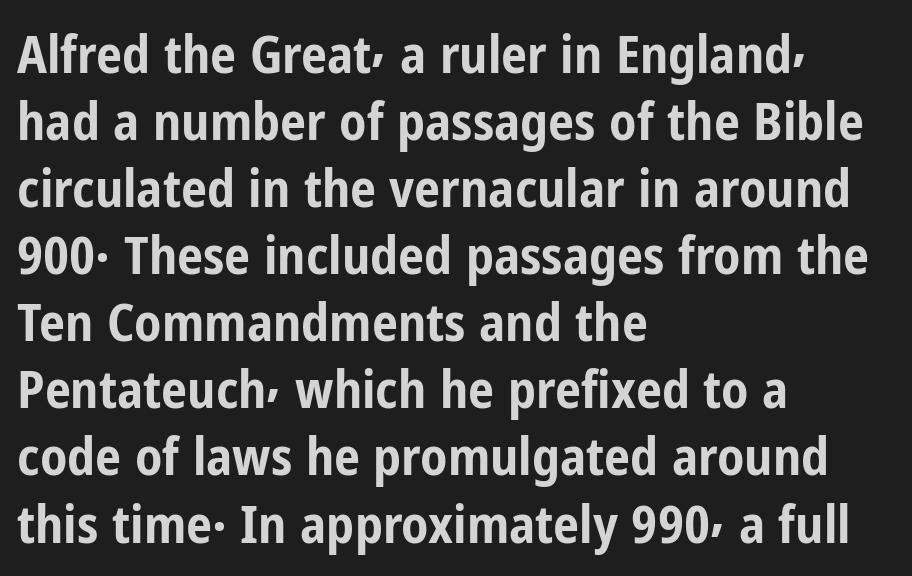
{"serif": "no", "italic": "no", "bold": "yes", "weight": "bold", "width": "condensed", "stroke_contrast": "low", "x_height": "medium", "monospaced": "no", "underline": "no", "align": "left", "line_spacing": "normal", "line_spacing_ratio": 1.29, "letter_spacing": "normal", "letter_spacing_em": 0.0, "glyph_px": 52}
